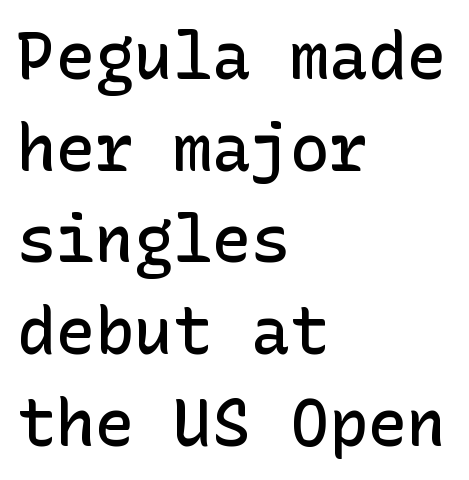
Q: Is the text bold? A: Semi-bold.
Q: Is the text italic (slanted)? A: No, it is upright.
Q: Is the typeface a serif or a sans-serif typeface? A: Sans-serif.
Q: Is the text underlined? A: No.
Q: How is the paragraph aligned? A: Left-aligned.
Q: Is the spacing between letters normal or unusually wide? A: Normal.
Q: Is the spacing between lines tight, normal or loose? A: Normal.
Q: Width (condensed, normal, or wide)? A: Normal.
Q: Stroke contrast? A: Low.
Q: x-height? A: Medium.
